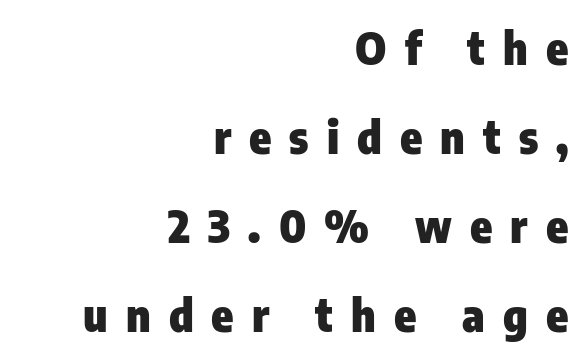
Q: Is the text bold? A: Yes.
Q: Is the text italic (slanted)? A: No, it is upright.
Q: Is the typeface a serif or a sans-serif typeface? A: Sans-serif.
Q: Is the text underlined? A: No.
Q: How is the paragraph aligned? A: Right-aligned.
Q: Is the spacing between letters normal or unusually wide? A: Unusually wide.
Q: Is the spacing between lines tight, normal or loose? A: Loose.
Q: Width (condensed, normal, or wide)? A: Condensed.
Q: Stroke contrast? A: Low.
Q: x-height? A: Medium.
Q: Monospaced? A: No.
